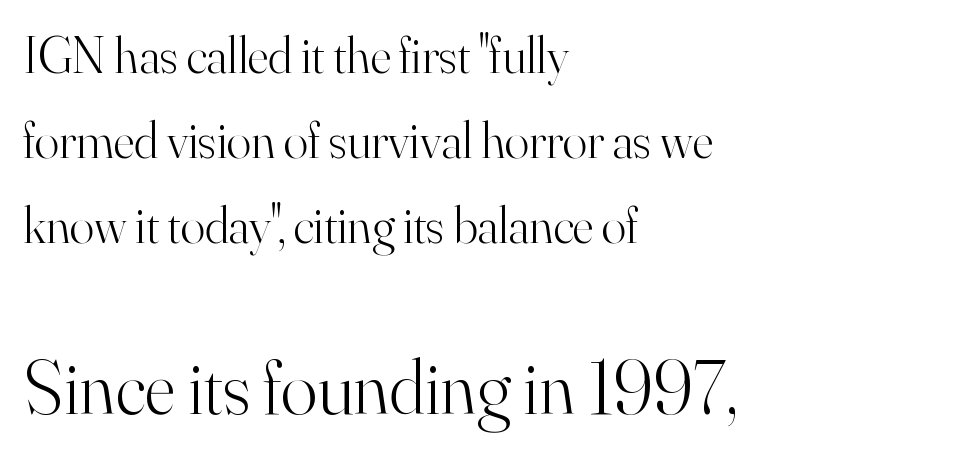
{"serif": "yes", "italic": "no", "bold": "no", "weight": "light", "width": "normal", "stroke_contrast": "high", "x_height": "small", "monospaced": "no", "underline": "no", "align": "left", "line_spacing": "normal", "line_spacing_ratio": 1.67, "letter_spacing": "normal", "letter_spacing_em": 0.0, "larger_block": "second", "size_ratio": 1.49, "glyph_px": 76}
